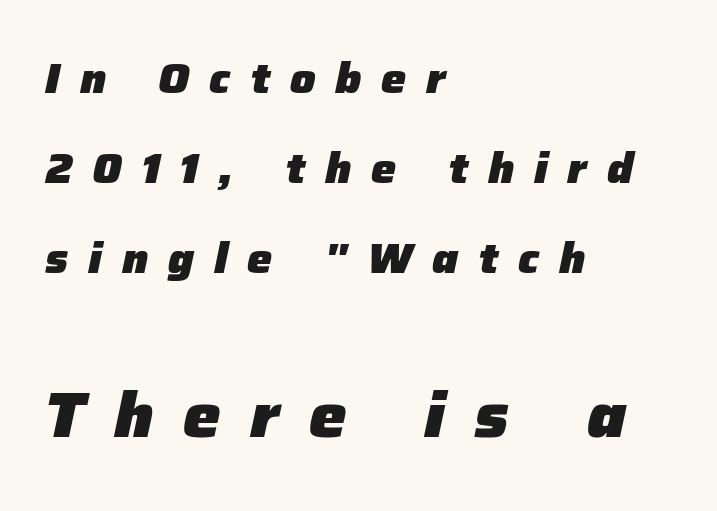
Weight: bold. Rule under the text: the space is simply empty. Do the characters align in a grid? No, the font is proportional. This sample is left-justified, so line endings fall wherever the words run out.
